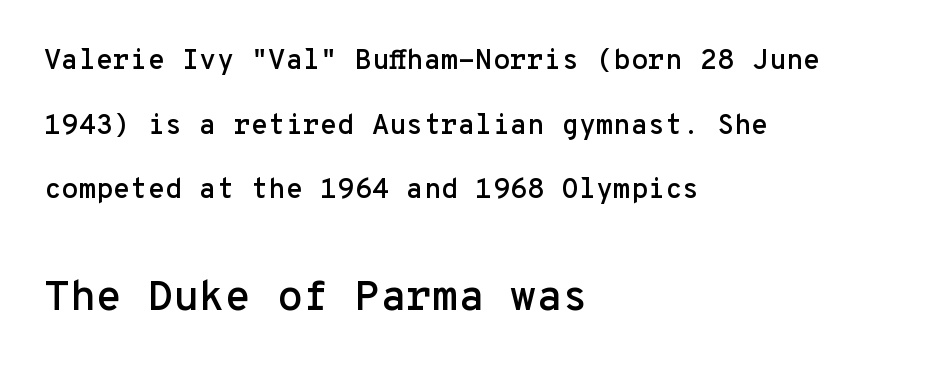
The image shows 42 px sans-serif type, upright, monospaced; set left-aligned, loose line spacing (2.31x), normal letter spacing, not underlined; the second (bottom) block is 1.5x larger; low stroke contrast and a medium x-height.
